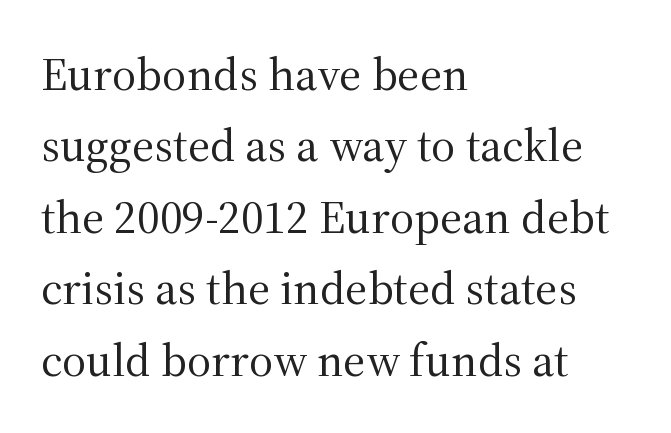
The image shows 47 px regular-weight serif type, upright; set left-aligned, normal line spacing (1.52x), normal letter spacing, not underlined; medium stroke contrast and a medium x-height.
